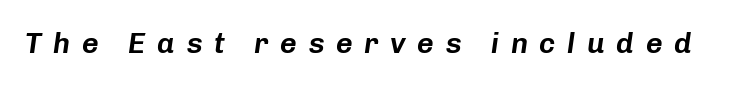
In terms of letterspacing, this is a distinctly airy, spread setting. Underline: absent. You can tell it's italic because the verticals aren't actually vertical. Think of a printed novel: that variable character pitch is what you see here.
